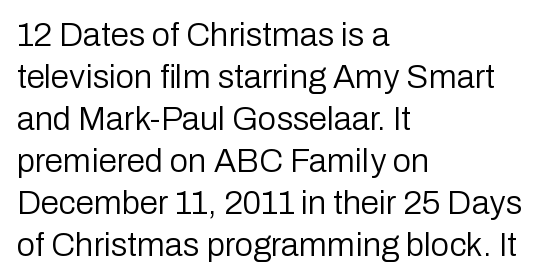
Q: Is the text bold? A: No.
Q: Is the text italic (slanted)? A: No, it is upright.
Q: Is the typeface a serif or a sans-serif typeface? A: Sans-serif.
Q: Is the text underlined? A: No.
Q: How is the paragraph aligned? A: Left-aligned.
Q: Is the spacing between letters normal or unusually wide? A: Normal.
Q: Is the spacing between lines tight, normal or loose? A: Normal.
Q: Width (condensed, normal, or wide)? A: Normal.
Q: Stroke contrast? A: Low.
Q: x-height? A: Medium.
Q: Monospaced? A: No.
